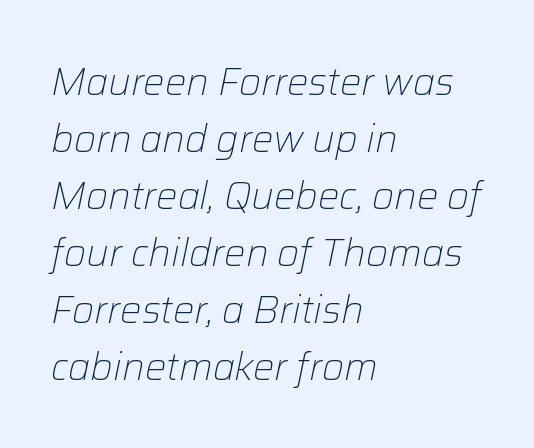
{"italic": "yes", "lean": "right", "slant_degrees": 12, "bold": "no", "weight": "light", "width": "normal", "stroke_contrast": "low", "x_height": "medium", "monospaced": "no", "underline": "no", "align": "left", "line_spacing": "normal", "line_spacing_ratio": 1.5, "letter_spacing": "normal", "letter_spacing_em": 0.0, "glyph_px": 38}
